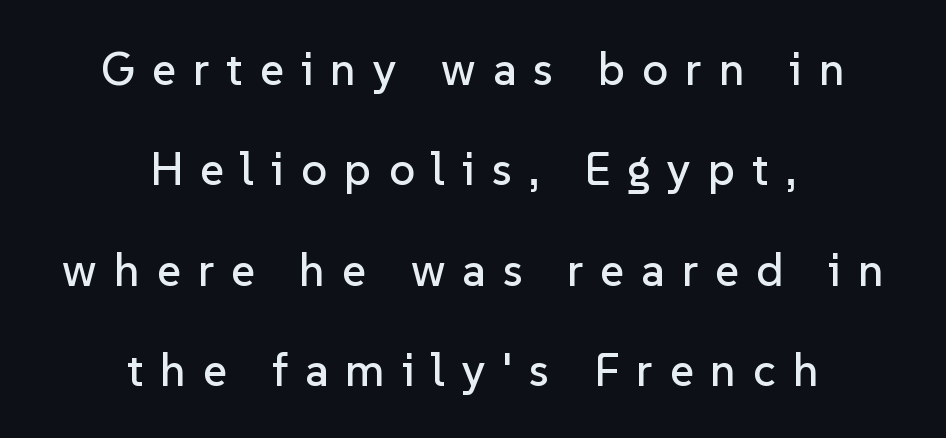
Q: Is the text italic (slanted)? A: No, it is upright.
Q: Is the typeface a serif or a sans-serif typeface? A: Sans-serif.
Q: Is the text underlined? A: No.
Q: How is the paragraph aligned? A: Centered.
Q: Is the spacing between letters normal or unusually wide? A: Unusually wide.
Q: Is the spacing between lines tight, normal or loose? A: Loose.
Q: Width (condensed, normal, or wide)? A: Normal.
Q: Stroke contrast? A: Low.
Q: x-height? A: Medium.
Q: Monospaced? A: No.
